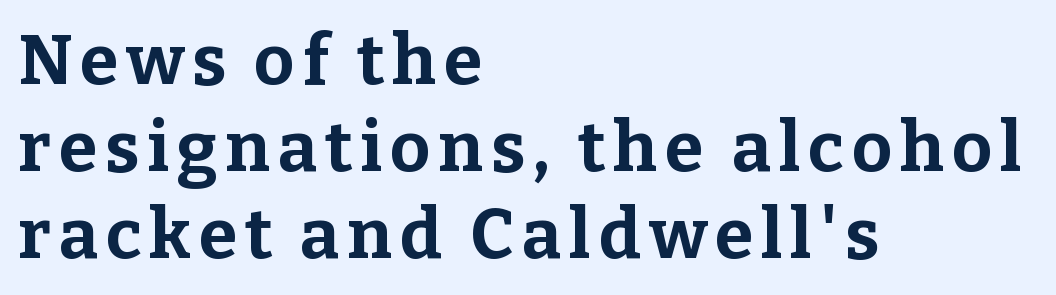
The face used here has the dense, thick strokes of a bold. Is there any slant? The stems are plumb. Unmarked baselines from the first word to the last. The typesetter chose a ragged-right arrangement here. What kind of face is this? One with serifs.
